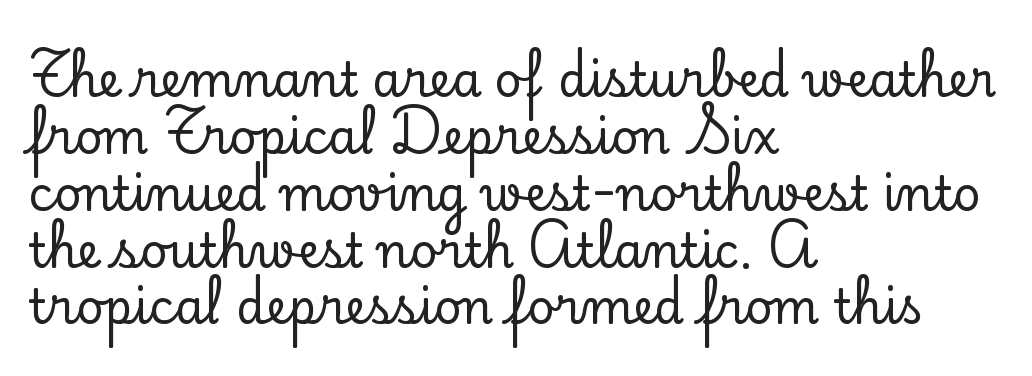
Nothing unusual about the tracking: characters are spaced as the font intends. Does the copy run flush right? No — it runs flush left. The letters advance in unequal steps, a hallmark of proportional type. This sample uses a serif face. A clean baseline with only descenders dipping below it.
